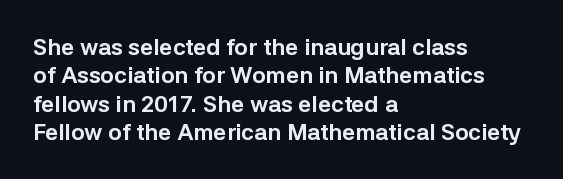
{"italic": "no", "bold": "yes", "underline": "no", "align": "left", "line_spacing_ratio": 1.23, "letter_spacing": "normal", "letter_spacing_em": 0.0, "glyph_px": 23}
